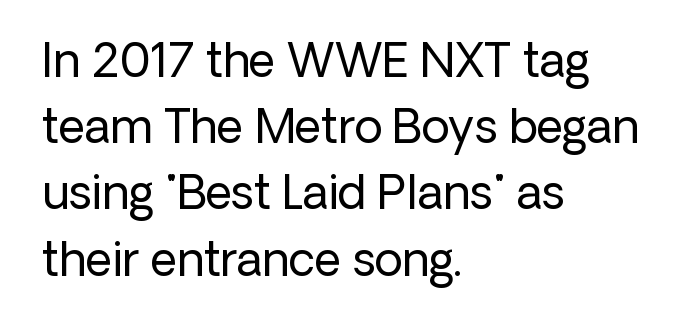
The image shows 46 px regular-weight sans-serif type, upright; set left-aligned, normal line spacing (1.44x), normal letter spacing, not underlined; low stroke contrast and a medium x-height.
